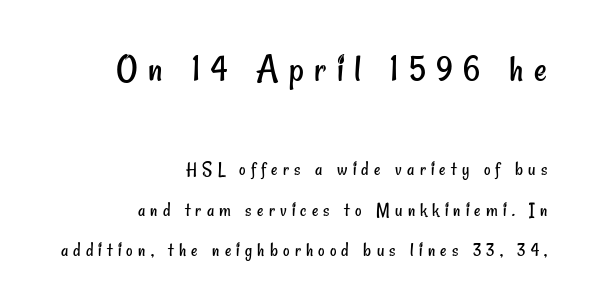
The passage shown is not bold in any degree. Compared with typical body copy, the letter spacing here is much looser. Which chunk is bigger? The first one — the top block dwarfs the bottom. Anything drawn beneath the words? Only blank space.
